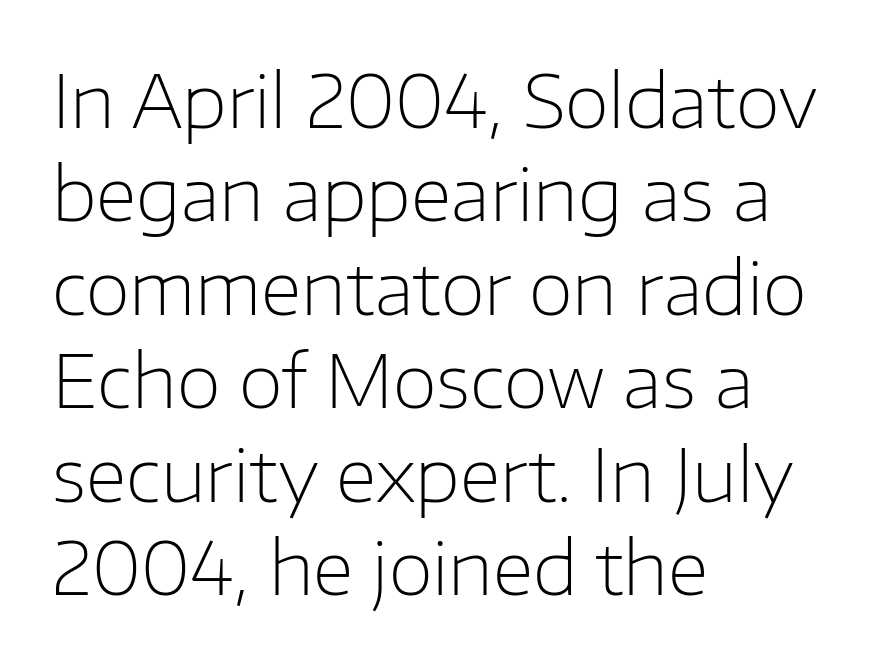
{"serif": "no", "italic": "no", "bold": "no", "weight": "light", "width": "normal", "stroke_contrast": "low", "x_height": "medium", "monospaced": "no", "underline": "no", "align": "left", "line_spacing": "normal", "line_spacing_ratio": 1.28, "letter_spacing": "normal", "letter_spacing_em": 0.0, "glyph_px": 73}
